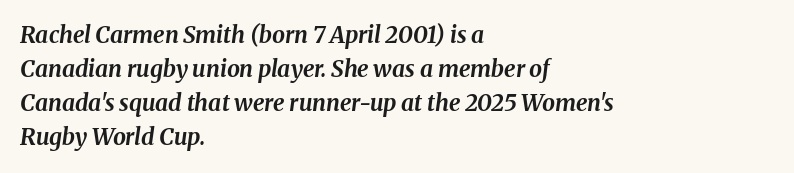
Q: Is the text bold? A: Yes.
Q: Is the text italic (slanted)? A: Yes, it leans right by about 8 degrees.
Q: Is the text underlined? A: No.
Q: How is the paragraph aligned? A: Left-aligned.
Q: Is the spacing between letters normal or unusually wide? A: Normal.
Q: Is the spacing between lines tight, normal or loose? A: Normal.
